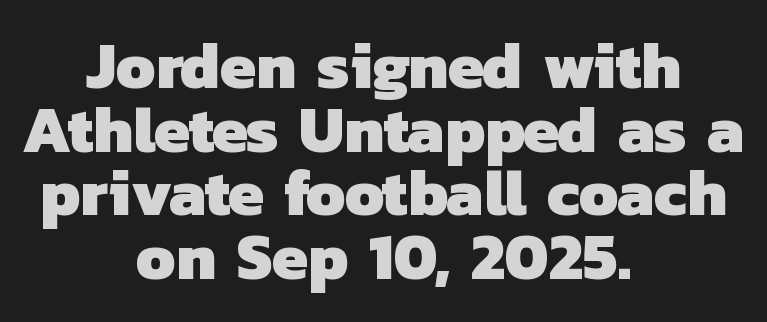
The image shows 65 px heavy sans-serif type; set centered, tight line spacing (0.98x), normal letter spacing, not underlined; low stroke contrast and a medium x-height.
